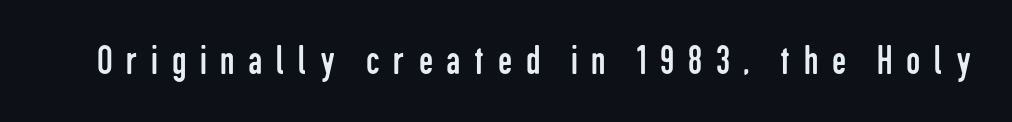
Q: Is the text bold? A: No.
Q: Is the text italic (slanted)? A: No, it is upright.
Q: Is the typeface a serif or a sans-serif typeface? A: Sans-serif.
Q: Is the text underlined? A: No.
Q: Is the spacing between letters normal or unusually wide? A: Unusually wide.
Q: Width (condensed, normal, or wide)? A: Condensed.
Q: Stroke contrast? A: Low.
Q: x-height? A: Medium.
Q: Monospaced? A: No.
